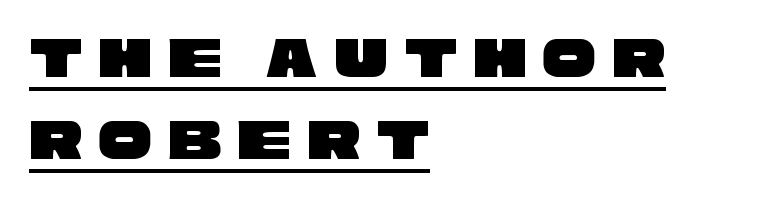
Notice how the passage keeps a crisp vertical edge on the left only. Stroke terminals: plain, sans-serif. This sample uses expanded letter spacing, leaving extra air between glyphs. Vertically, the passage feels balanced, rows spaced as you'd expect. You can see a thin bar hugging the bottom of the glyphs. Proportional: the letters do not fall into vertical columns.
